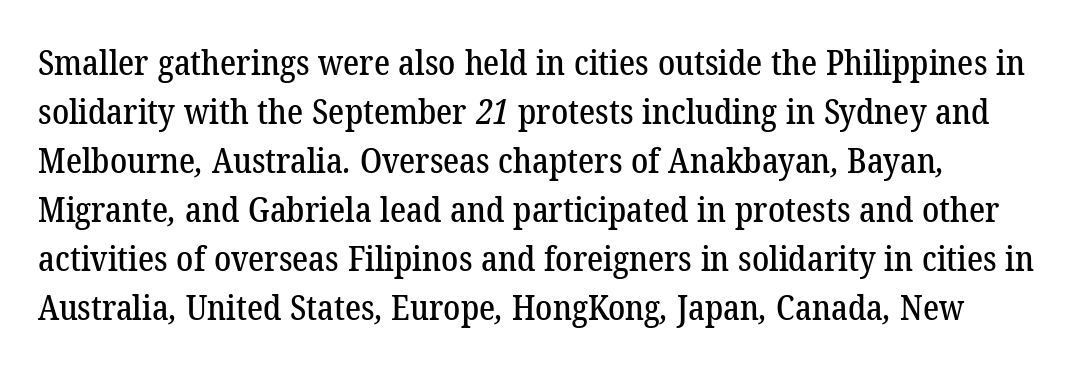
One glance says typical: line gaps are just what's usual. The zone under the glyphs is completely vacant. Stroke terminals: seriffed. This sample uses plain, unmodified letter spacing.
